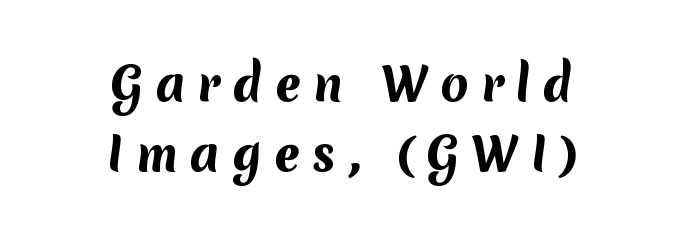
Q: Is the text bold? A: Yes.
Q: Is the typeface a serif or a sans-serif typeface? A: Sans-serif.
Q: Is the text underlined? A: No.
Q: How is the paragraph aligned? A: Centered.
Q: Is the spacing between letters normal or unusually wide? A: Unusually wide.
Q: Is the spacing between lines tight, normal or loose? A: Normal.
Q: Width (condensed, normal, or wide)? A: Normal.
Q: Stroke contrast? A: Medium.
Q: x-height? A: Medium.
Q: Monospaced? A: No.
